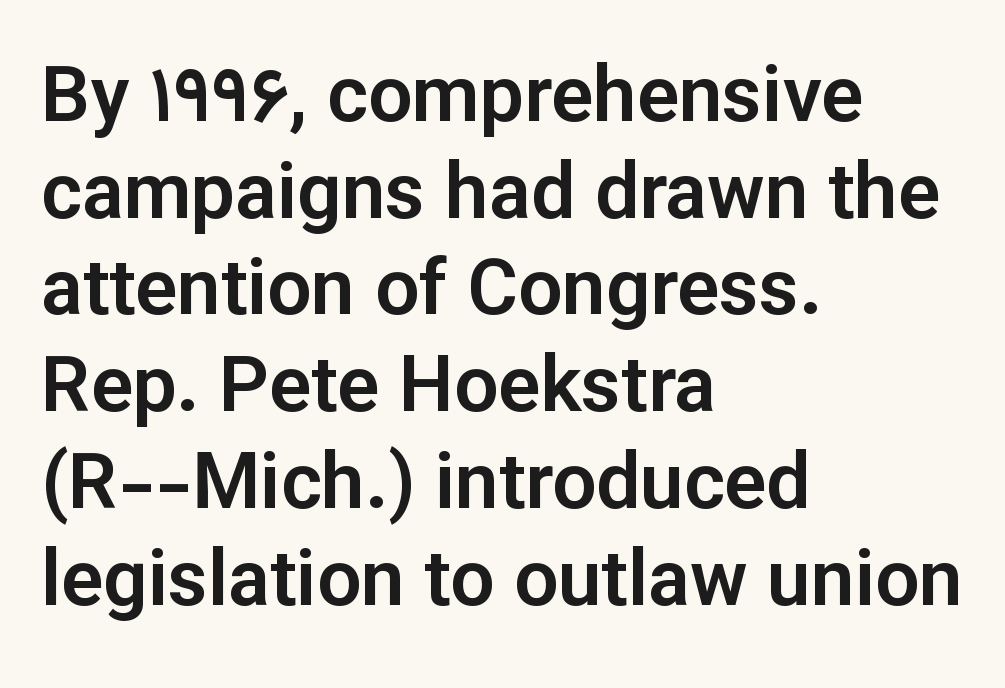
Q: Is the text italic (slanted)? A: No, it is upright.
Q: Is the typeface a serif or a sans-serif typeface? A: Sans-serif.
Q: Is the text underlined? A: No.
Q: How is the paragraph aligned? A: Left-aligned.
Q: Is the spacing between letters normal or unusually wide? A: Normal.
Q: Width (condensed, normal, or wide)? A: Normal.
Q: Stroke contrast? A: Low.
Q: x-height? A: Medium.
Q: Monospaced? A: No.
